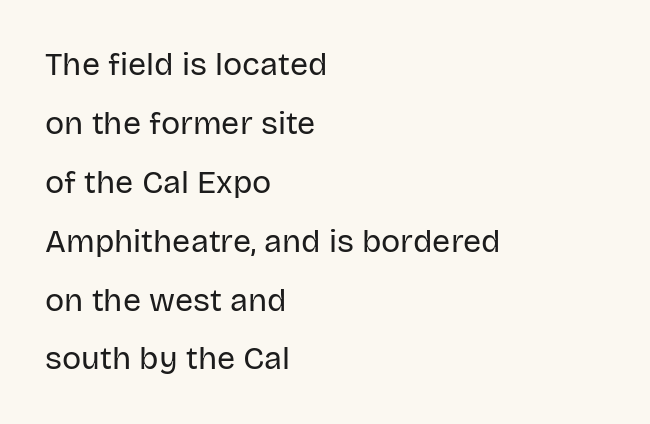
Q: Is the text bold? A: No.
Q: Is the text italic (slanted)? A: No, it is upright.
Q: Is the typeface a serif or a sans-serif typeface? A: Sans-serif.
Q: Is the text underlined? A: No.
Q: How is the paragraph aligned? A: Left-aligned.
Q: Is the spacing between letters normal or unusually wide? A: Normal.
Q: Width (condensed, normal, or wide)? A: Normal.
Q: Stroke contrast? A: Low.
Q: x-height? A: Large.
Q: Monospaced? A: No.
